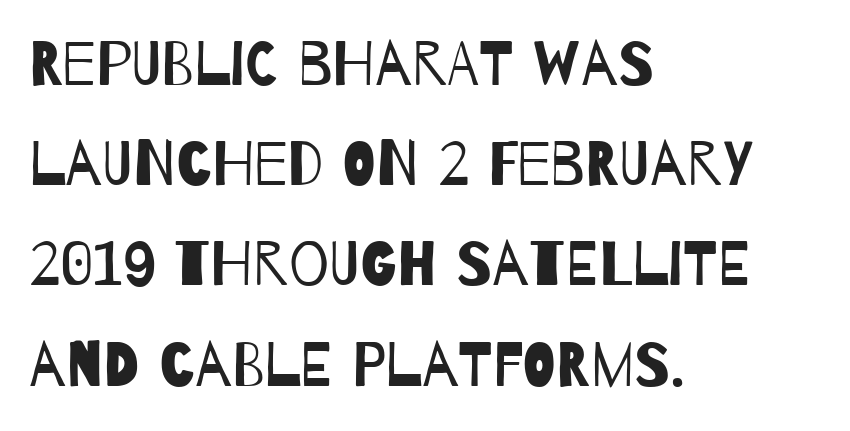
A student would call this left alignment; a typographer would say flush left, rag right. The letters advance in unequal steps, a hallmark of proportional type. The rows are spaced the way most documents space them. Font category for this specimen: sans-serif. The tracking reads as untouched default to a designer's eye.
